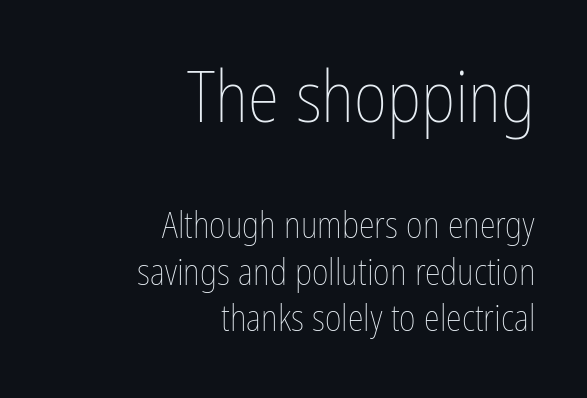
The image shows 72 px thin, condensed type, upright; set right-aligned, normal line spacing (1.29x), normal letter spacing, not underlined; the first (top) block is 2.0x larger; low stroke contrast and a medium x-height.
